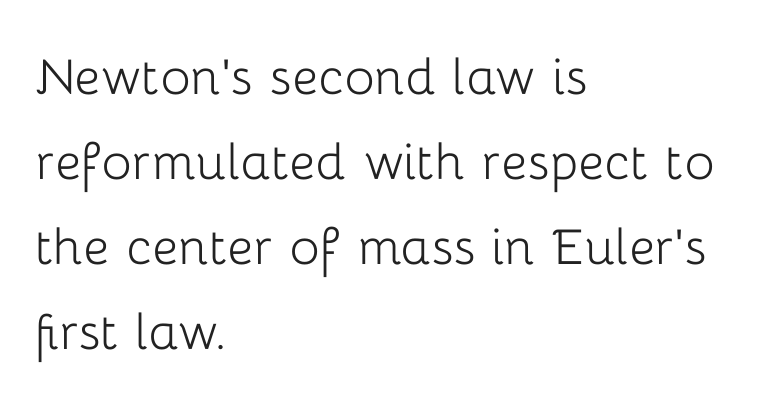
The image shows 63 px light sans-serif type, upright; set left-aligned, normal line spacing (1.35x), normal letter spacing, not underlined; low stroke contrast and a medium x-height.
